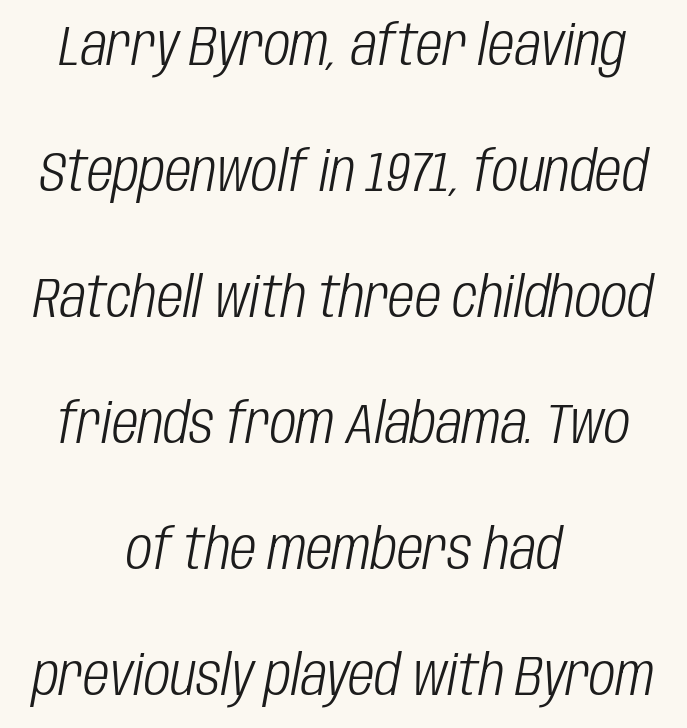
Q: Is the text bold? A: No.
Q: Is the text italic (slanted)? A: Yes, it leans right by about 10 degrees.
Q: Is the text underlined? A: No.
Q: How is the paragraph aligned? A: Centered.
Q: Is the spacing between letters normal or unusually wide? A: Normal.
Q: Is the spacing between lines tight, normal or loose? A: Loose.
Q: Width (condensed, normal, or wide)? A: Condensed.
Q: Stroke contrast? A: Low.
Q: x-height? A: Large.
Q: Monospaced? A: No.
